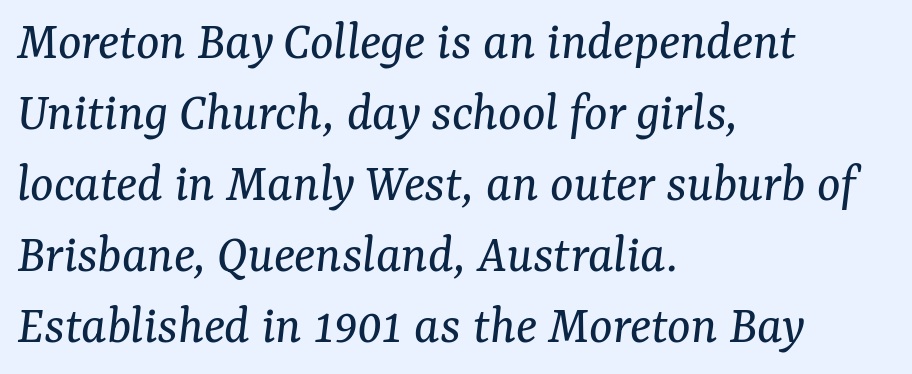
{"serif": "yes", "italic": "yes", "lean": "right", "slant_degrees": 7, "bold": "no", "weight": "regular", "width": "normal", "stroke_contrast": "medium", "x_height": "medium", "monospaced": "no", "underline": "no", "align": "left", "line_spacing": "normal", "line_spacing_ratio": 1.29, "letter_spacing": "normal", "letter_spacing_em": 0.0, "glyph_px": 55}
